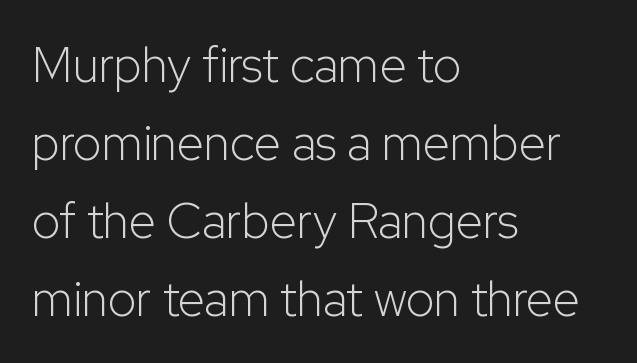
The image shows 49 px light sans-serif type, upright; set left-aligned, normal line spacing (1.59x), normal letter spacing, not underlined; low stroke contrast and a medium x-height.
